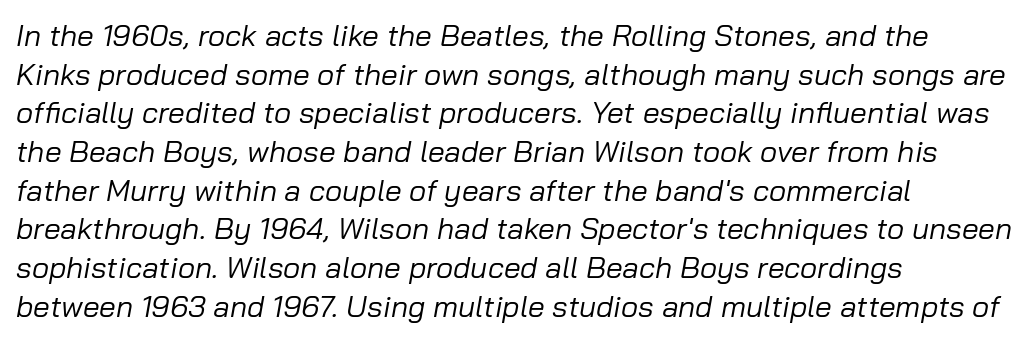
The image shows 30 px regular-weight type, italic (leaning right); set left-aligned, normal line spacing (1.29x), normal letter spacing, not underlined; low stroke contrast and a medium x-height.
